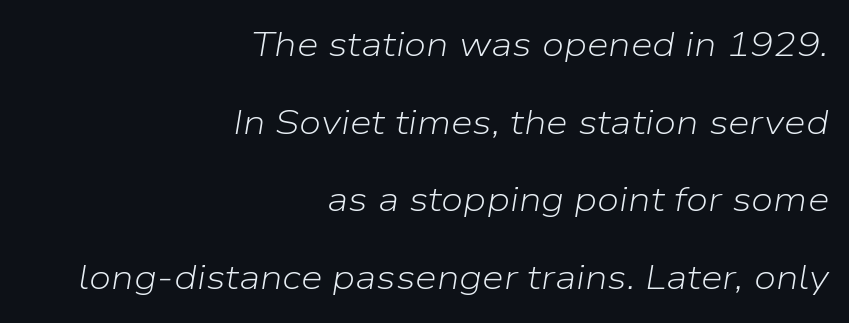
{"italic": "yes", "lean": "right", "slant_degrees": 9, "bold": "no", "weight": "light", "width": "normal", "stroke_contrast": "low", "x_height": "medium", "monospaced": "no", "underline": "no", "align": "right", "line_spacing": "loose", "line_spacing_ratio": 2.22, "letter_spacing": "normal", "letter_spacing_em": 0.0, "glyph_px": 35}
